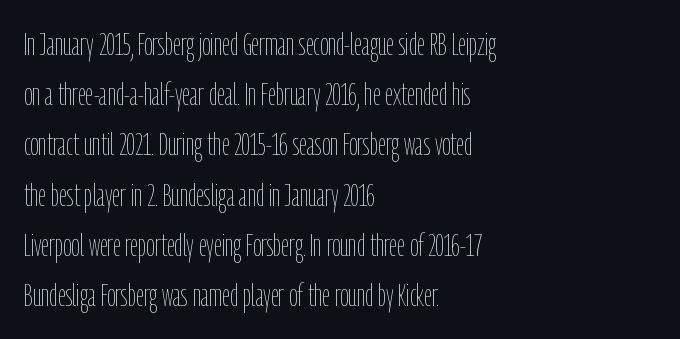
Q: Is the text bold? A: No.
Q: Is the text italic (slanted)? A: No, it is upright.
Q: Is the text underlined? A: No.
Q: How is the paragraph aligned? A: Left-aligned.
Q: Is the spacing between letters normal or unusually wide? A: Normal.
Q: Is the spacing between lines tight, normal or loose? A: Normal.
Q: Width (condensed, normal, or wide)? A: Condensed.
Q: Stroke contrast? A: Low.
Q: x-height? A: Medium.
Q: Monospaced? A: No.
